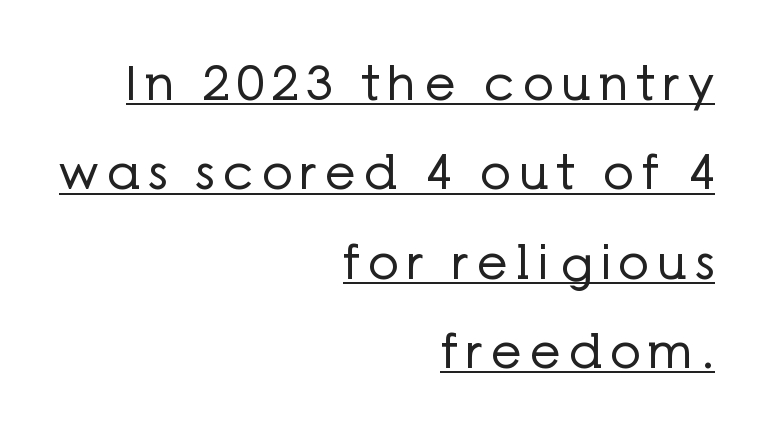
Stems here are at most as thick as an everyday book face. The letters stand upright; this is a roman face. This sample is right-justified, so line beginnings fall wherever the words allow. This sample has the flowing, uneven cadence of proportional lettering. Emphasis is given by a line drawn under the lettering.
